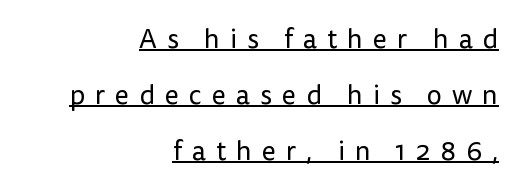
Q: Is the text bold? A: No.
Q: Is the text italic (slanted)? A: No, it is upright.
Q: Is the text underlined? A: Yes.
Q: How is the paragraph aligned? A: Right-aligned.
Q: Is the spacing between letters normal or unusually wide? A: Unusually wide.
Q: Is the spacing between lines tight, normal or loose? A: Loose.
